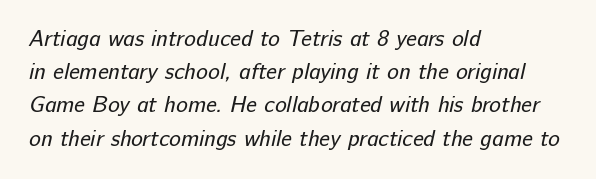
The image shows 22 px text type; set left-aligned, normal line spacing (1.51x), normal letter spacing, not underlined.
